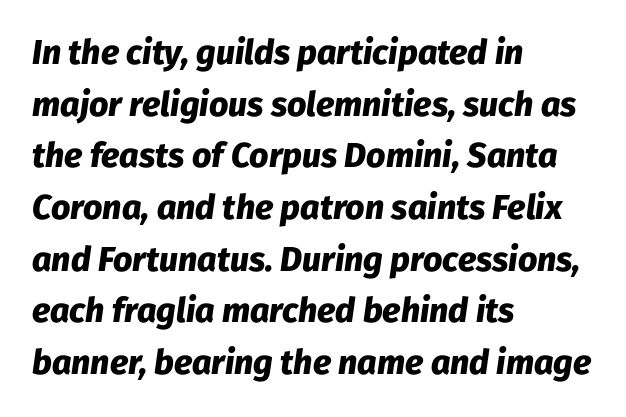
The image shows 34 px heavy type, italic (leaning right); set left-aligned, normal line spacing (1.52x), normal letter spacing, not underlined; low stroke contrast and a medium x-height.
